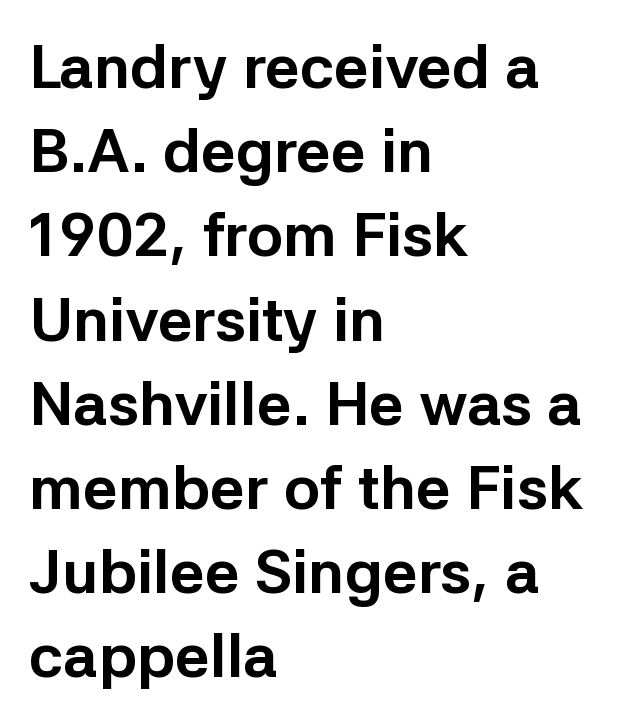
The line texture is even and compact thanks to regular tracking. Proportional: the letters do not fall into vertical columns. Anything drawn beneath the words? Only blank space. Students, observe: this is what conventionally led text looks like.
